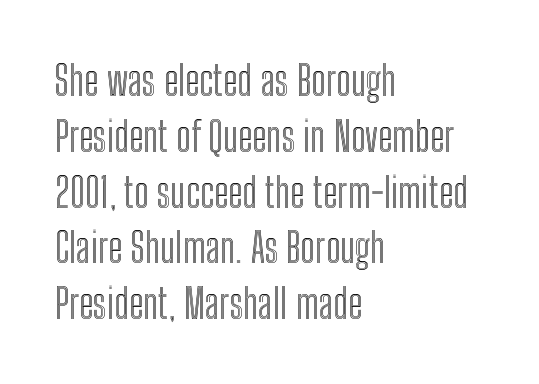
The image shows 41 px condensed type, upright; set left-aligned, normal line spacing (1.36x), normal letter spacing, not underlined; a medium x-height.
